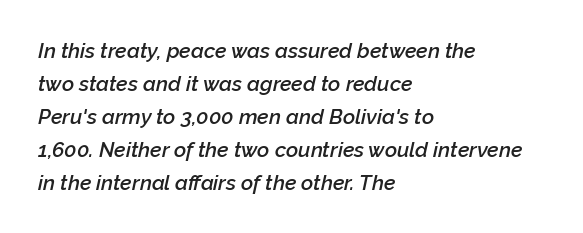
Q: Is the text bold? A: Semi-bold.
Q: Is the text italic (slanted)? A: Yes, it leans right by about 12 degrees.
Q: Is the text underlined? A: No.
Q: How is the paragraph aligned? A: Left-aligned.
Q: Is the spacing between letters normal or unusually wide? A: Normal.
Q: Is the spacing between lines tight, normal or loose? A: Normal.
